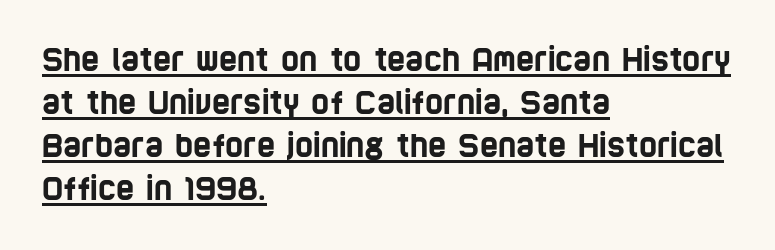
Q: Is the typeface a serif or a sans-serif typeface? A: Sans-serif.
Q: Is the text underlined? A: Yes.
Q: How is the paragraph aligned? A: Left-aligned.
Q: Is the spacing between letters normal or unusually wide? A: Normal.
Q: Is the spacing between lines tight, normal or loose? A: Normal.
Q: Width (condensed, normal, or wide)? A: Condensed.
Q: Stroke contrast? A: Low.
Q: x-height? A: Large.
Q: Monospaced? A: No.
